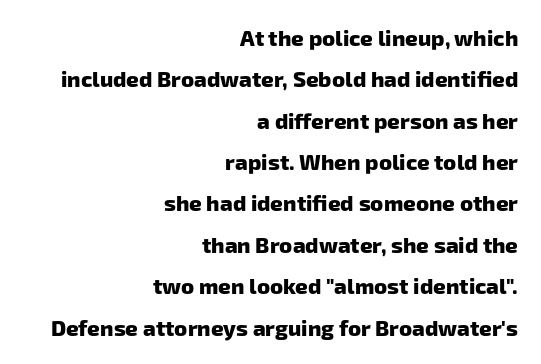
{"bold": "yes", "underline": "no", "align": "right", "line_spacing_ratio": 1.88, "letter_spacing": "normal", "letter_spacing_em": 0.0, "glyph_px": 22}
